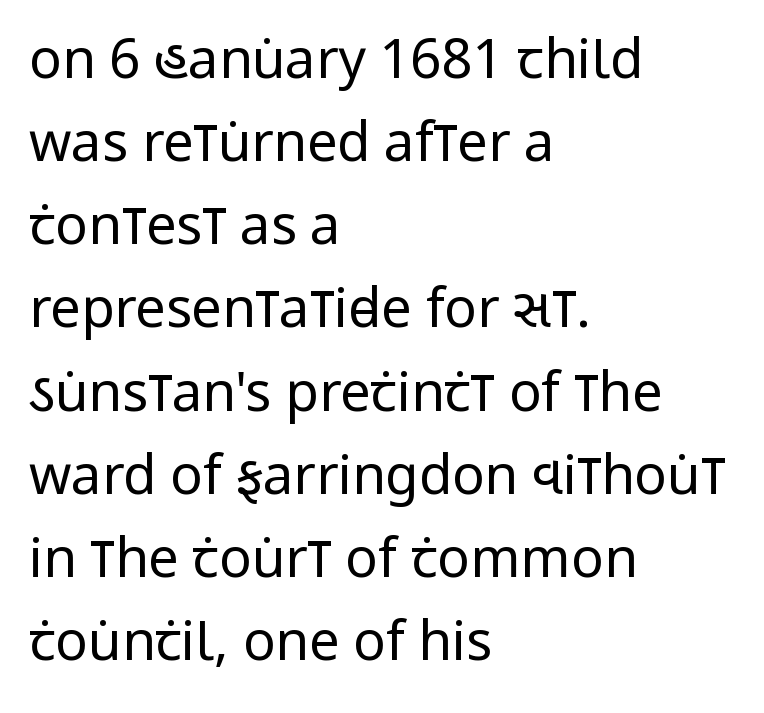
Weight: in the light-to-regular range. Characters follow at the spacing the type designer built in. Anything drawn beneath the words? Only blank space. Horizontally, the lines are justified to the leading edge only. Whoever set this chose a conventional vertical rhythm. The characters display no serif detailing; their extremities are plain.
